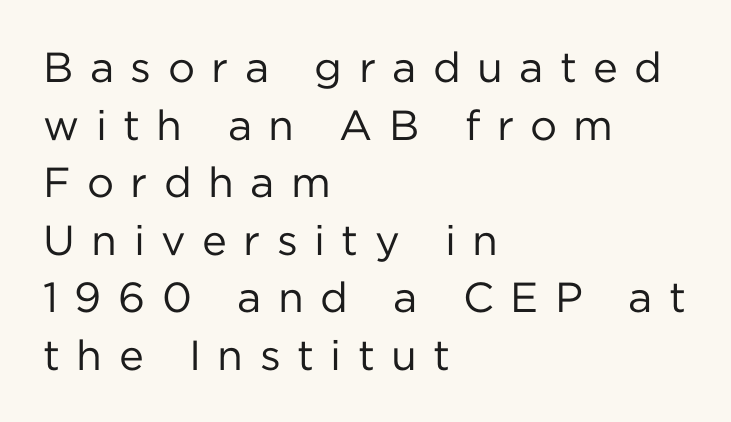
{"serif": "no", "italic": "no", "bold": "no", "weight": "regular", "width": "normal", "stroke_contrast": "low", "x_height": "medium", "monospaced": "no", "underline": "no", "align": "left", "line_spacing": "normal", "line_spacing_ratio": 1.37, "letter_spacing": "wide", "letter_spacing_em": 0.39, "glyph_px": 42}
